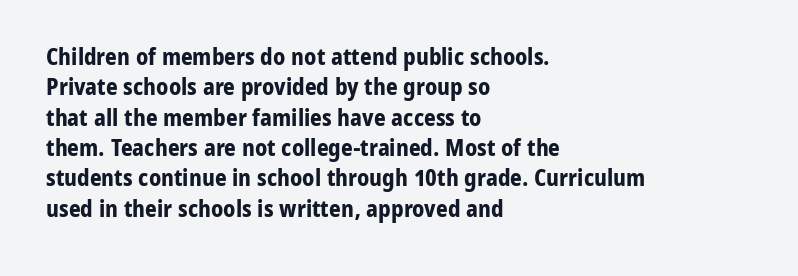
{"italic": "no", "bold": "yes", "underline": "no", "align": "left", "line_spacing": "normal", "line_spacing_ratio": 1.32, "letter_spacing": "normal", "letter_spacing_em": 0.0, "glyph_px": 23}
